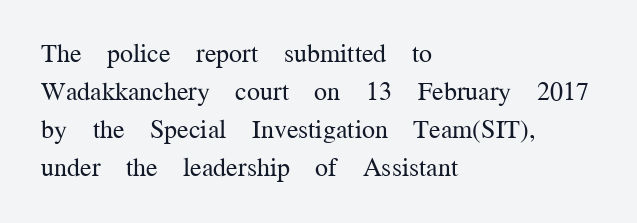
Visually the block forms a straight wall on the left and a jagged coastline on the right. Caption: standard tracking, unaltered. The type sits square on the baseline with zero lean. Weight: not bold — regular or lighter.
